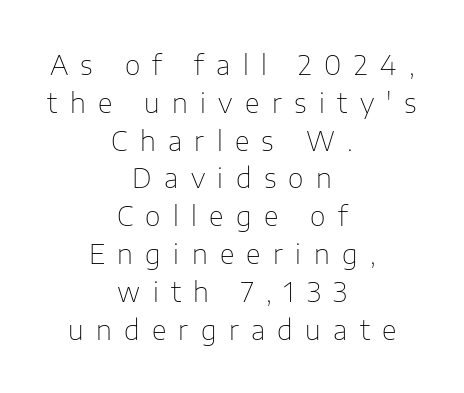
Think standard paragraph weight, or any step lighter than that. The lines are quadded center. It's the straight-up-and-down kind of type. Nobody drew a line under any word here. The block of text has a typical density, with ordinary space between rows. This rendering widens character spacing well past its baseline value.
